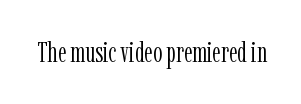
How are the letters spaced? Ordinarily, with no added tracking. Type style note: has serifs. This is roman type, the default non-slanted kind. No word sits above an underline. The rendering uses natural spacing where letterforms have individual widths.
